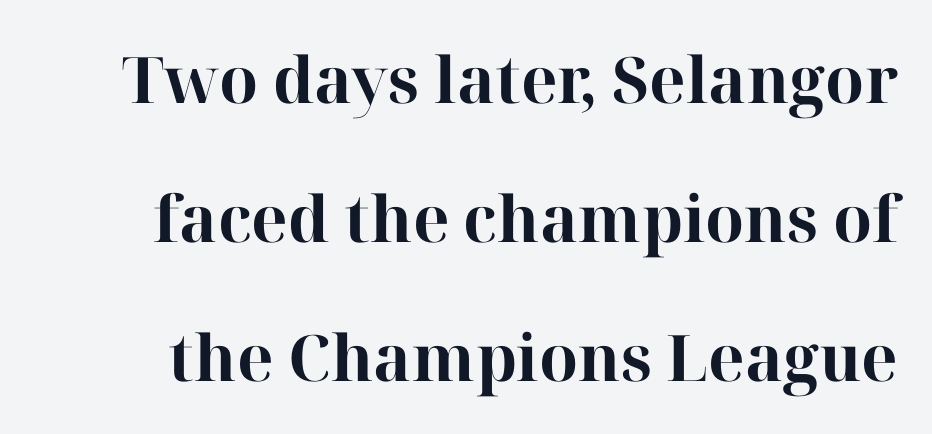
The text was rendered using a seriffed face with decorative stroke endings. The passage shown is typed in a proportional face where columns would drift. One glance says open: line gaps are wider than usual. Observe the ordinary spacing: letters are neighbours, not strangers. Summary of weight: heavy, a full bold. You can tell it's not italic because the verticals are truly vertical.
